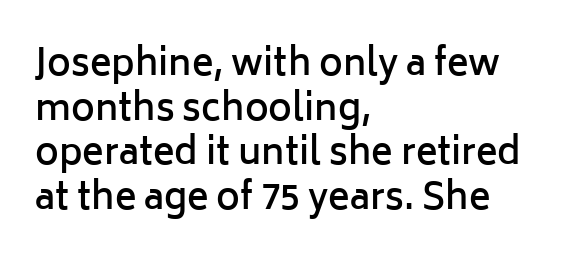
{"serif": "no", "italic": "no", "bold": "semi", "weight": "semibold", "width": "normal", "stroke_contrast": "low", "x_height": "medium", "monospaced": "no", "underline": "no", "align": "left", "line_spacing_ratio": 1.24, "letter_spacing": "normal", "letter_spacing_em": 0.0, "glyph_px": 36}
